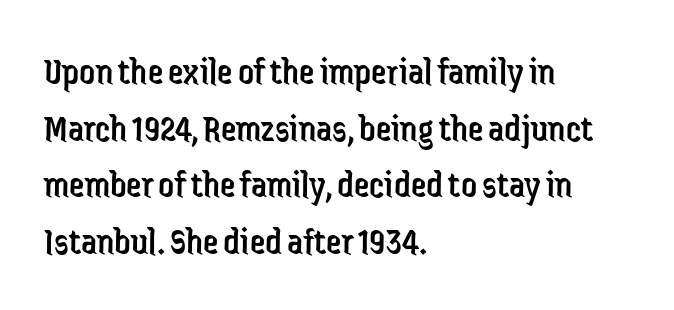
{"serif": "no", "italic": "no", "bold": "no", "weight": "regular", "width": "condensed", "stroke_contrast": "low", "x_height": "medium", "monospaced": "no", "underline": "no", "align": "left", "line_spacing": "normal", "line_spacing_ratio": 1.45, "letter_spacing": "normal", "letter_spacing_em": 0.0, "glyph_px": 39}
